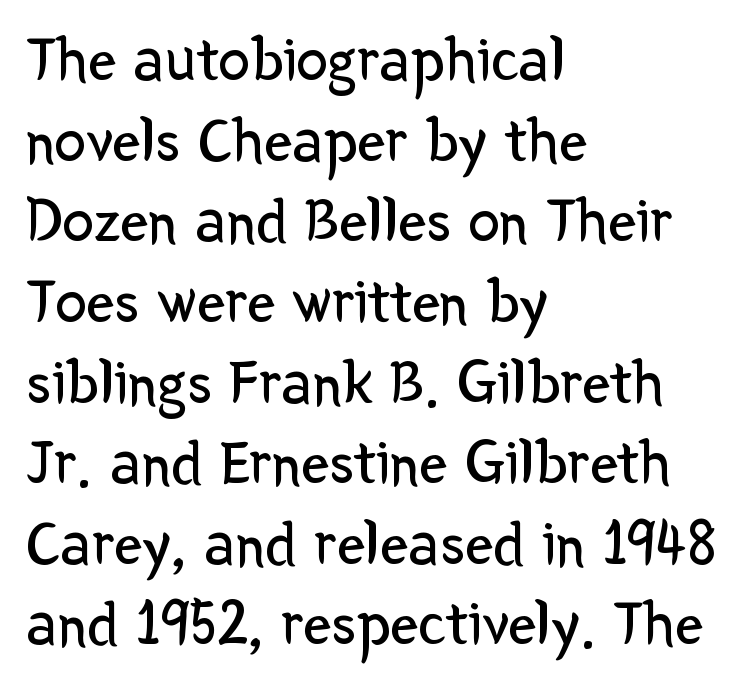
{"serif": "no", "italic": "no", "bold": "no", "weight": "regular", "width": "normal", "stroke_contrast": "low", "x_height": "medium", "monospaced": "no", "underline": "no", "align": "left", "line_spacing": "normal", "line_spacing_ratio": 1.28, "letter_spacing": "normal", "letter_spacing_em": 0.0, "glyph_px": 63}
